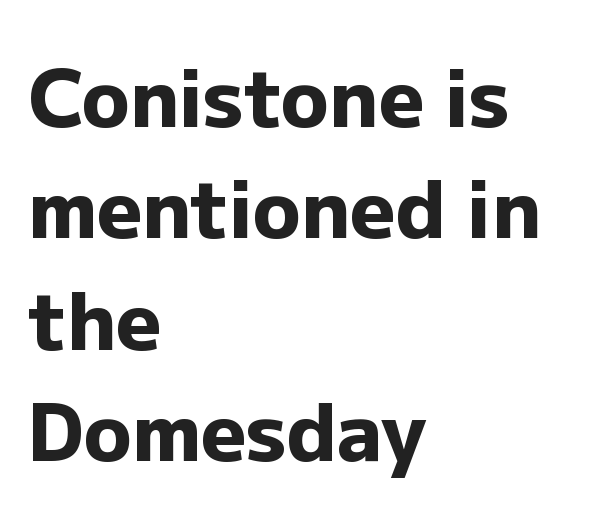
{"serif": "no", "italic": "no", "bold": "yes", "weight": "heavy", "width": "normal", "stroke_contrast": "low", "x_height": "medium", "monospaced": "no", "underline": "no", "align": "left", "line_spacing": "normal", "line_spacing_ratio": 1.41, "letter_spacing": "normal", "letter_spacing_em": 0.0, "glyph_px": 79}
